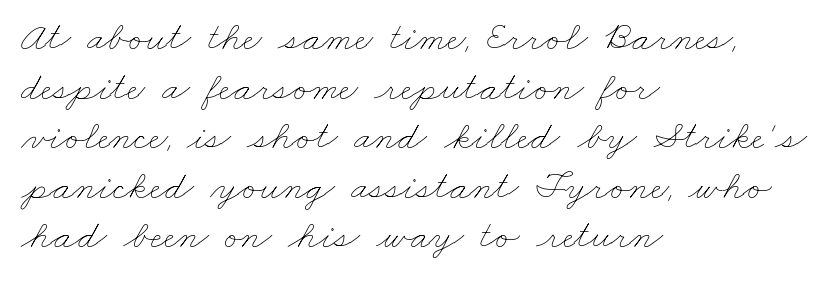
Q: Is the text bold? A: No.
Q: Is the text underlined? A: No.
Q: How is the paragraph aligned? A: Left-aligned.
Q: Is the spacing between letters normal or unusually wide? A: Normal.
Q: Width (condensed, normal, or wide)? A: Wide.
Q: Stroke contrast? A: Low.
Q: x-height? A: Small.
Q: Monospaced? A: No.
